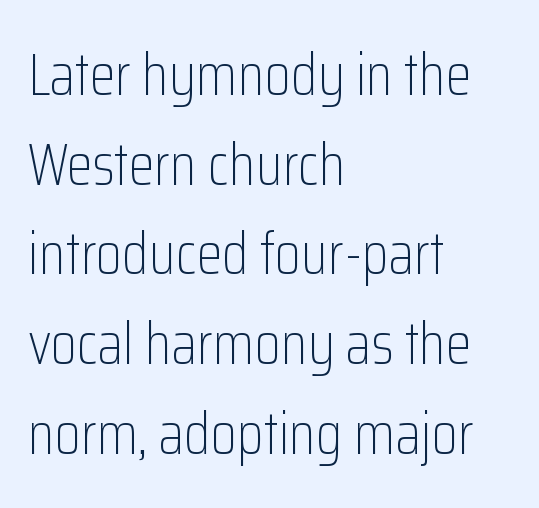
The image shows 59 px light, condensed sans-serif type, upright; set left-aligned, normal line spacing (1.52x), normal letter spacing, not underlined; low stroke contrast and a medium x-height.
